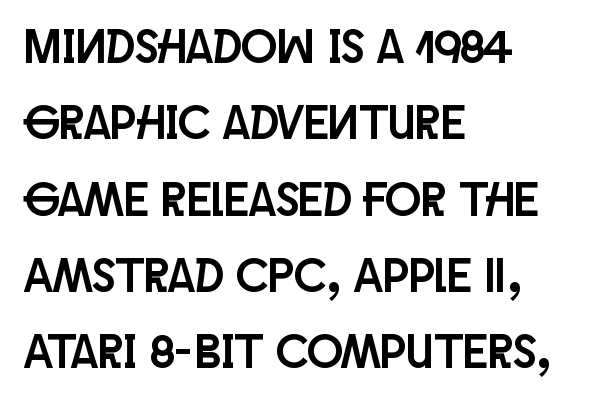
Spacing verdict: proportional, widths tailored to each character. Short and long lines alike share a common starting point at left. What kind of face is this? One without serifs — a sans. Is there much room between lines? A standard amount, neither cramped nor airy. The gap between lines stays unmarked.
